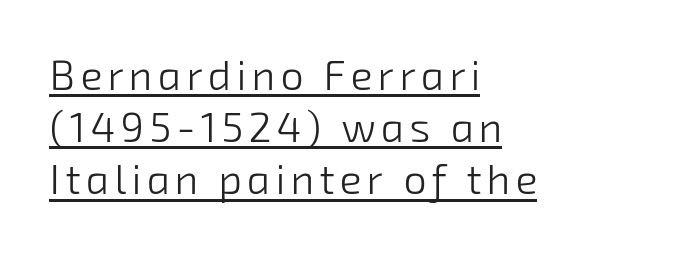
Q: Is the text bold? A: No.
Q: Is the typeface a serif or a sans-serif typeface? A: Sans-serif.
Q: Is the text underlined? A: Yes.
Q: How is the paragraph aligned? A: Left-aligned.
Q: Is the spacing between lines tight, normal or loose? A: Normal.
Q: Width (condensed, normal, or wide)? A: Normal.
Q: Stroke contrast? A: Low.
Q: x-height? A: Medium.
Q: Monospaced? A: No.
